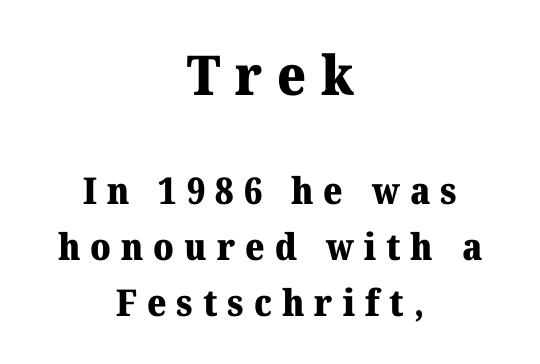
Note: larger setting up top, smaller setting below. The foot of each line stays bare and open. These lines are rendered in a variable-pitch font. The type family on display is of the serif kind. A student would call this center alignment; a typographer would say set centered. Caption: expanded tracking, letters set apart.
